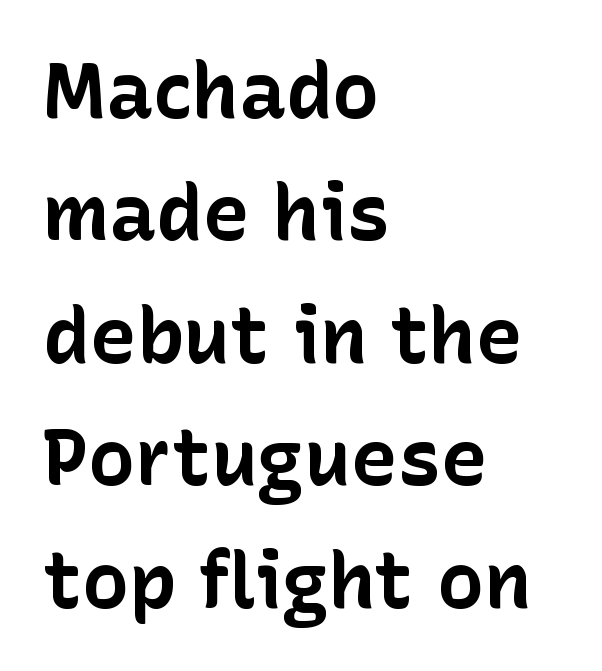
Q: Is the text bold? A: Yes.
Q: Is the text italic (slanted)? A: No, it is upright.
Q: Is the typeface a serif or a sans-serif typeface? A: Sans-serif.
Q: Is the text underlined? A: No.
Q: How is the paragraph aligned? A: Left-aligned.
Q: Is the spacing between letters normal or unusually wide? A: Normal.
Q: Is the spacing between lines tight, normal or loose? A: Normal.
Q: Width (condensed, normal, or wide)? A: Normal.
Q: Stroke contrast? A: Low.
Q: x-height? A: Medium.
Q: Monospaced? A: No.
